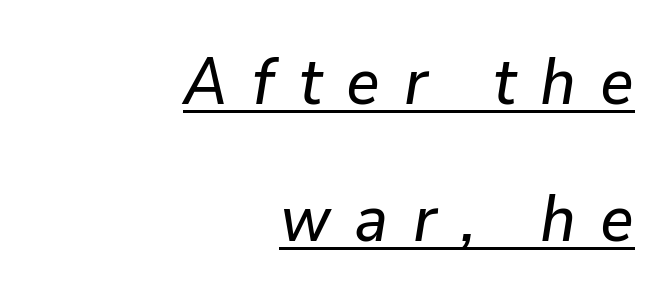
Caption: expanded tracking, letters set apart. Notice how the stems are inclined rather than vertical — that's the hallmark of italics. Honestly, the underline is the first thing you notice here. Reading down the block, your eye finds every line finishing at a fixed right position.
